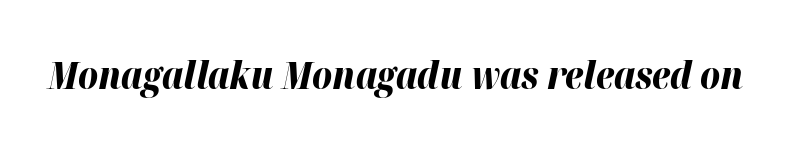
{"italic": "yes", "lean": "right", "slant_degrees": 12, "bold": "yes", "weight": "bold", "width": "normal", "stroke_contrast": "high", "x_height": "medium", "monospaced": "no", "underline": "no", "letter_spacing": "normal", "letter_spacing_em": 0.0, "glyph_px": 38}
